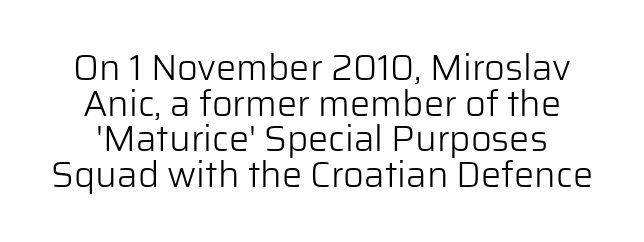
{"serif": "no", "italic": "no", "bold": "no", "weight": "light", "width": "normal", "stroke_contrast": "low", "x_height": "medium", "monospaced": "no", "underline": "no", "align": "center", "line_spacing": "tight", "line_spacing_ratio": 0.99, "letter_spacing": "normal", "letter_spacing_em": 0.0, "glyph_px": 36}
